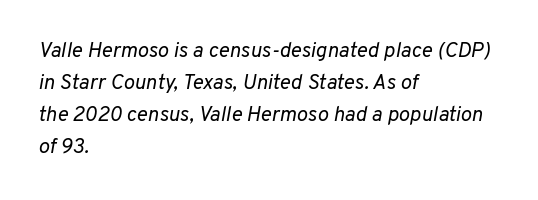
Q: Is the text bold? A: No.
Q: Is the text italic (slanted)? A: Yes, it leans right by about 10 degrees.
Q: Is the text underlined? A: No.
Q: How is the paragraph aligned? A: Left-aligned.
Q: Is the spacing between letters normal or unusually wide? A: Normal.
Q: Is the spacing between lines tight, normal or loose? A: Normal.
